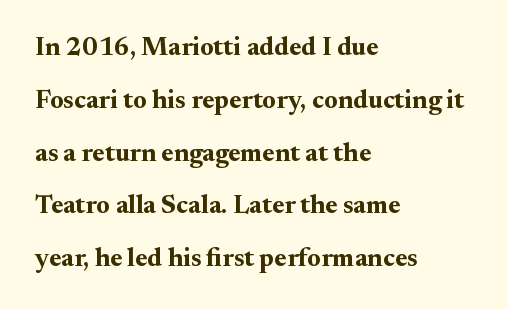
{"italic": "no", "bold": "yes", "underline": "no", "align": "left", "line_spacing": "loose", "line_spacing_ratio": 2.03, "letter_spacing": "normal", "letter_spacing_em": 0.0, "glyph_px": 26}
